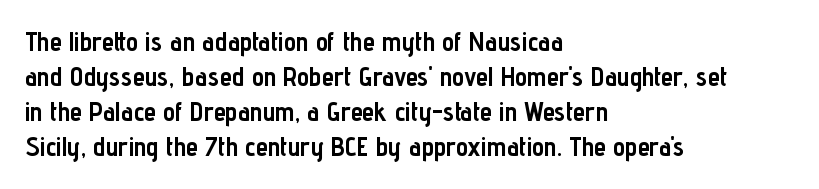
Is there much room between lines? A standard amount, neither cramped nor airy. Emphasis by weight is at full strength: bold. Each word holds together tightly as a unit, with standard inter-letter gaps. Rule under the text: the space is simply empty. Style check: upright. Does the copy run flush right? No — it runs flush left.
